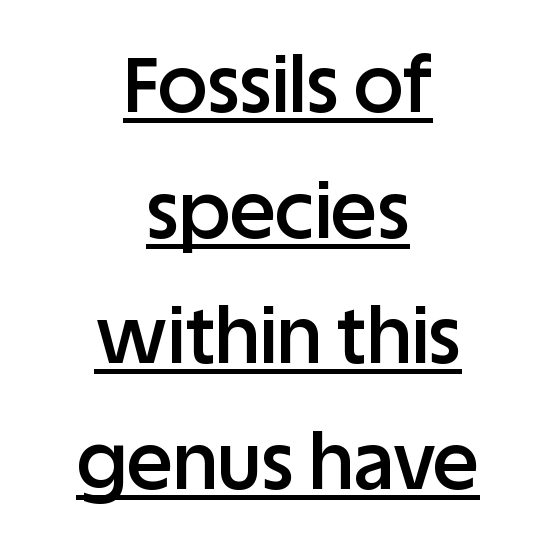
The words here are underlined. Spacing verdict: proportional, widths tailored to each character. Line spacing here is normal. Typeset on center — no edge is straight. Set as a demibold, roughly 600 on the weight scale.
